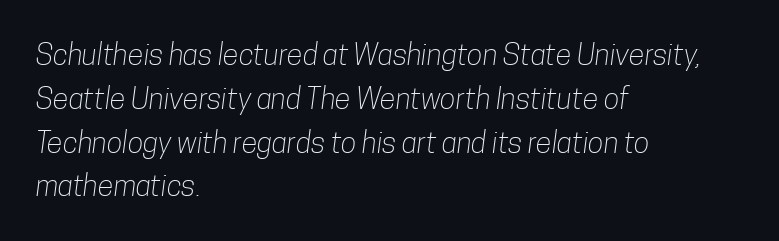
Q: Is the text bold? A: No.
Q: Is the typeface a serif or a sans-serif typeface? A: Sans-serif.
Q: Is the text underlined? A: No.
Q: How is the paragraph aligned? A: Left-aligned.
Q: Is the spacing between letters normal or unusually wide? A: Normal.
Q: Is the spacing between lines tight, normal or loose? A: Normal.
Q: Width (condensed, normal, or wide)? A: Condensed.
Q: Stroke contrast? A: Low.
Q: x-height? A: Medium.
Q: Monospaced? A: No.
